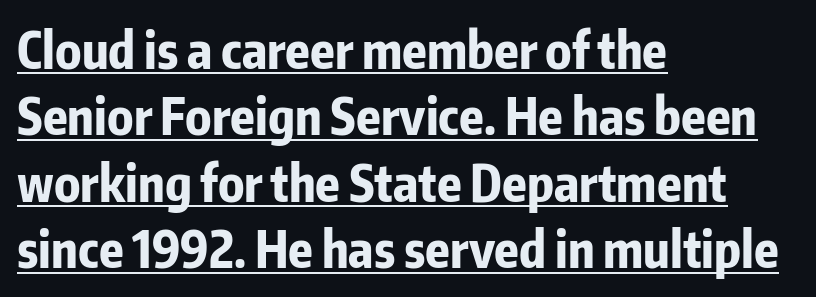
You'd pick this weight for a headline — it's a proper bold. Regarding serifs, this sample does without them. Posture: vertical. The rendered words wear a rule along their underside. Look at the tracking — it's just the regular setting, nothing added. Rows of type keep a routine distance in the vertical direction.
